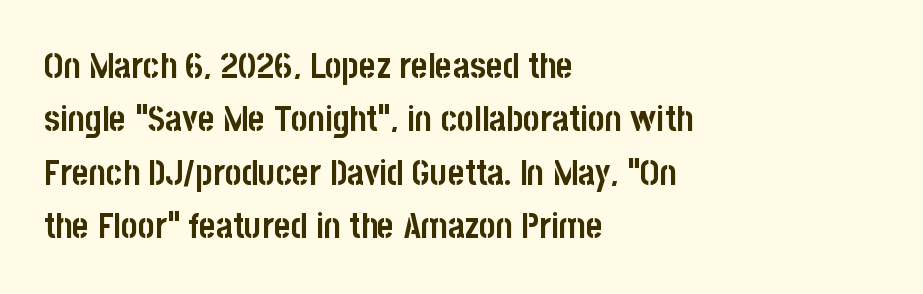
The ragged edge is on the right, which tells us the setting is flush left. Are there feet on the stems? There aren't — it's a sans. Only glyphs here, with clear space below each row. The block of text has a typical density, with ordinary space between rows. Character widths vary here, with narrow letters taking less room than wide ones. Pretty heavy lettering here — definitely bold.
